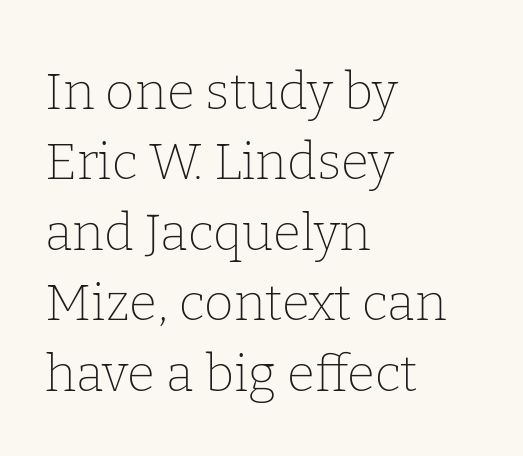
The image shows 51 px thin serif type, upright; set left-aligned, normal line spacing (1.38x), normal letter spacing, not underlined; low stroke contrast and a medium x-height.
